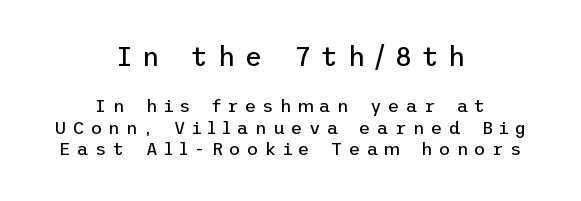
The image shows 27 px text type, upright; set centered, line spacing 1.2x, unusually wide letter spacing (+0.34 em), not underlined; the first (top) block is 1.5x larger.
